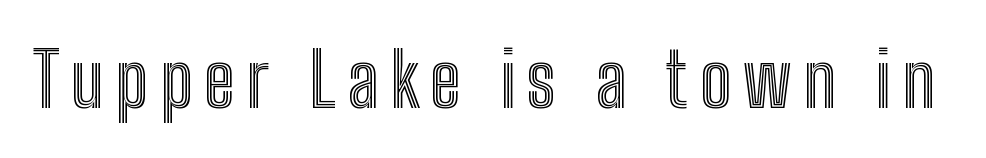
{"italic": "no", "width": "condensed", "x_height": "medium", "monospaced": "no", "underline": "no", "glyph_px": 76}
